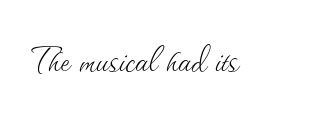
Think standard paragraph weight, or any step lighter than that. The face used here is proportionally spaced, like ordinary book or web type. Letters rest on an invisible, unmarked baseline. Observe the ordinary spacing: letters are neighbours, not strangers.
